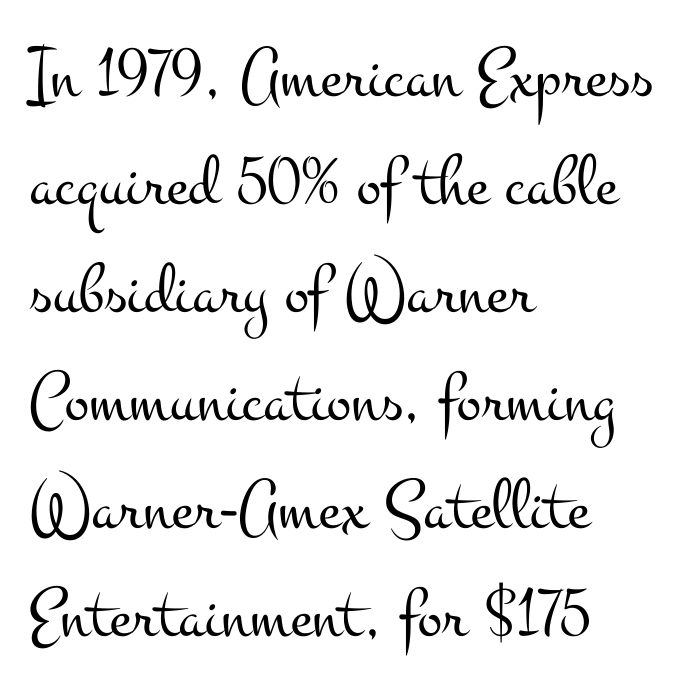
{"bold": "no", "weight": "light", "width": "wide", "stroke_contrast": "medium", "x_height": "small", "monospaced": "no", "underline": "no", "align": "left", "line_spacing": "normal", "line_spacing_ratio": 1.48, "letter_spacing": "normal", "letter_spacing_em": 0.0, "glyph_px": 73}
